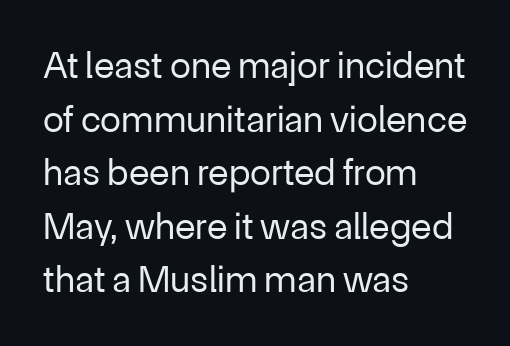
Q: Is the text bold? A: No.
Q: Is the text italic (slanted)? A: No, it is upright.
Q: Is the typeface a serif or a sans-serif typeface? A: Sans-serif.
Q: Is the text underlined? A: No.
Q: How is the paragraph aligned? A: Left-aligned.
Q: Is the spacing between letters normal or unusually wide? A: Normal.
Q: Is the spacing between lines tight, normal or loose? A: Normal.
Q: Width (condensed, normal, or wide)? A: Normal.
Q: Stroke contrast? A: Low.
Q: x-height? A: Medium.
Q: Monospaced? A: No.
